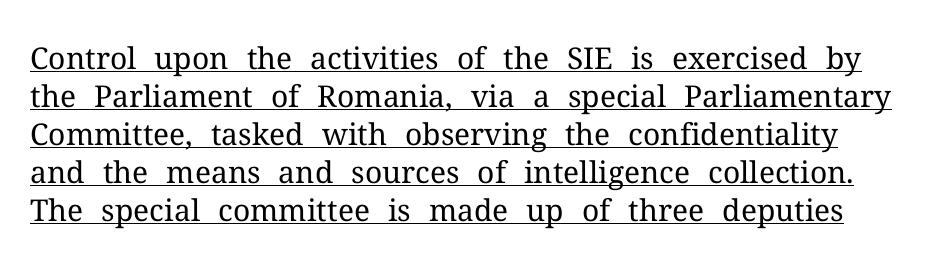
This is serif lettering, the kind often seen in printed books. This sample carries an underscore along the baseline area. Notice how the stems are strictly vertical — no italics here. Does the leading feel generous? No, just average.
